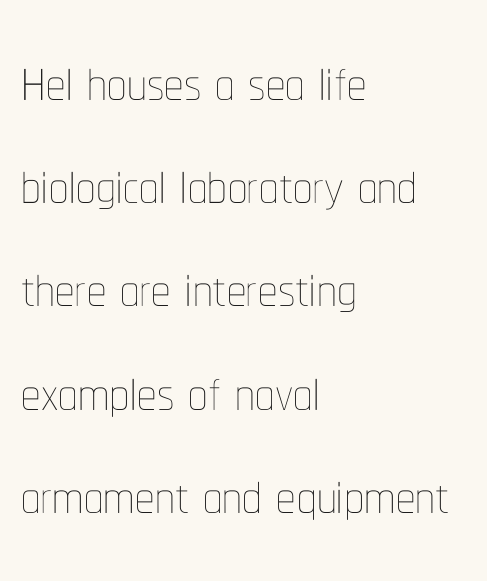
It's the straight-up-and-down kind of type. This rendering features lettering with no underline. Character widths vary here, with narrow letters taking less room than wide ones. Visually the block forms a straight wall on the left and a jagged coastline on the right. Notice how descenders clear the ascenders below comfortably — that's standard leading.
